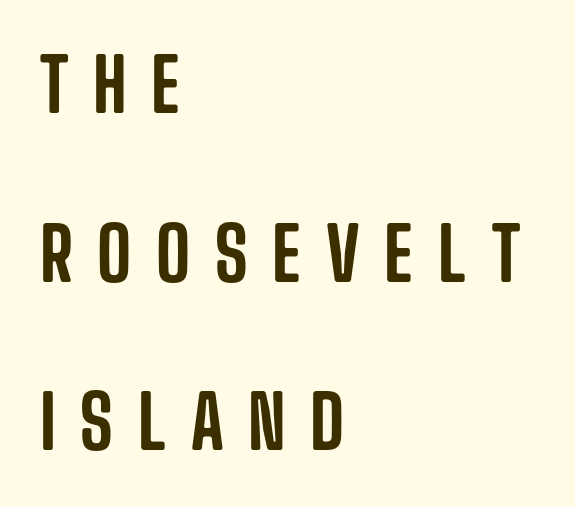
Q: Is the text italic (slanted)? A: No, it is upright.
Q: Is the typeface a serif or a sans-serif typeface? A: Sans-serif.
Q: Is the text underlined? A: No.
Q: How is the paragraph aligned? A: Left-aligned.
Q: Is the spacing between letters normal or unusually wide? A: Unusually wide.
Q: Is the spacing between lines tight, normal or loose? A: Loose.
Q: Width (condensed, normal, or wide)? A: Condensed.
Q: Stroke contrast? A: Low.
Q: x-height? A: Large.
Q: Monospaced? A: No.
